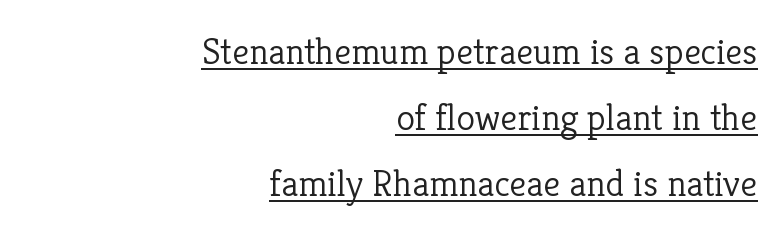
The image shows 38 px light serif type, upright; set right-aligned, line spacing 1.74x, normal letter spacing, underlined; low stroke contrast and a medium x-height.
